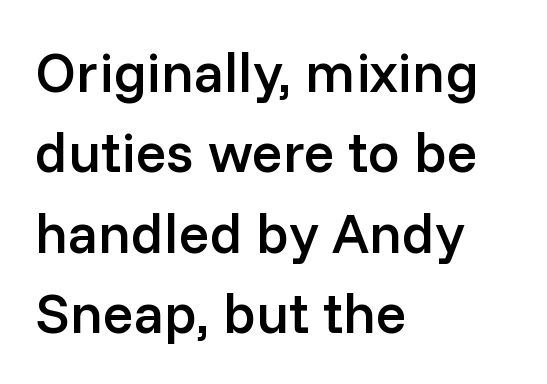
The image shows 57 px semibold sans-serif type, upright; set left-aligned, normal line spacing (1.41x), normal letter spacing, not underlined; low stroke contrast and a medium x-height.
